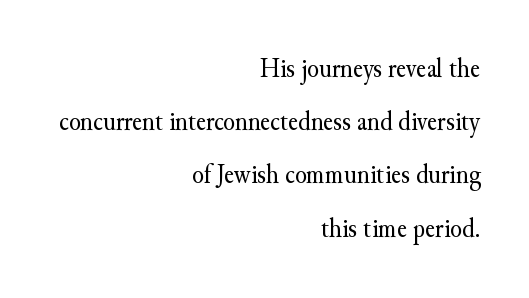
The image shows 27 px text type, upright; set right-aligned, loose line spacing (1.97x), normal letter spacing, not underlined.
